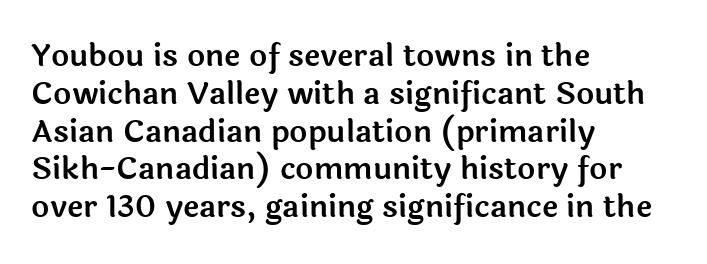
The image shows 31 px sans-serif type, upright; set left-aligned, line spacing 1.22x, normal letter spacing, not underlined; a medium x-height.
